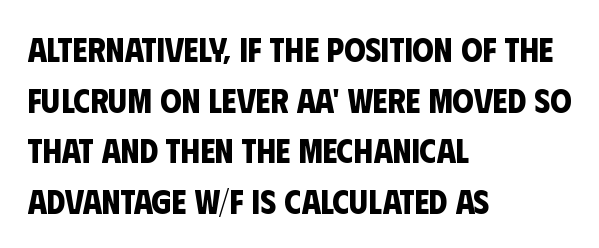
{"serif": "no", "bold": "yes", "weight": "bold", "width": "condensed", "stroke_contrast": "low", "x_height": "large", "monospaced": "no", "underline": "no", "align": "left", "line_spacing": "normal", "line_spacing_ratio": 1.49, "letter_spacing": "normal", "letter_spacing_em": 0.0, "glyph_px": 34}
